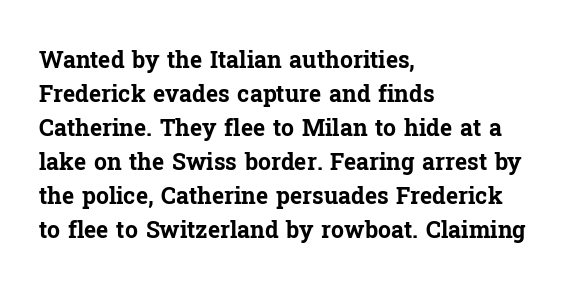
The image shows 23 px bold type, upright; set left-aligned, normal line spacing (1.48x), normal letter spacing, not underlined.
